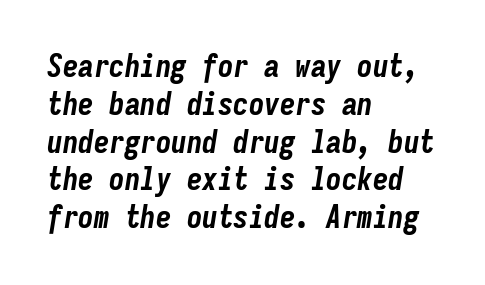
{"italic": "yes", "lean": "right", "slant_degrees": 9, "bold": "yes", "weight": "bold", "width": "condensed", "stroke_contrast": "low", "x_height": "medium", "monospaced": "yes", "underline": "no", "align": "left", "line_spacing_ratio": 1.22, "letter_spacing": "normal", "letter_spacing_em": 0.0, "glyph_px": 31}
